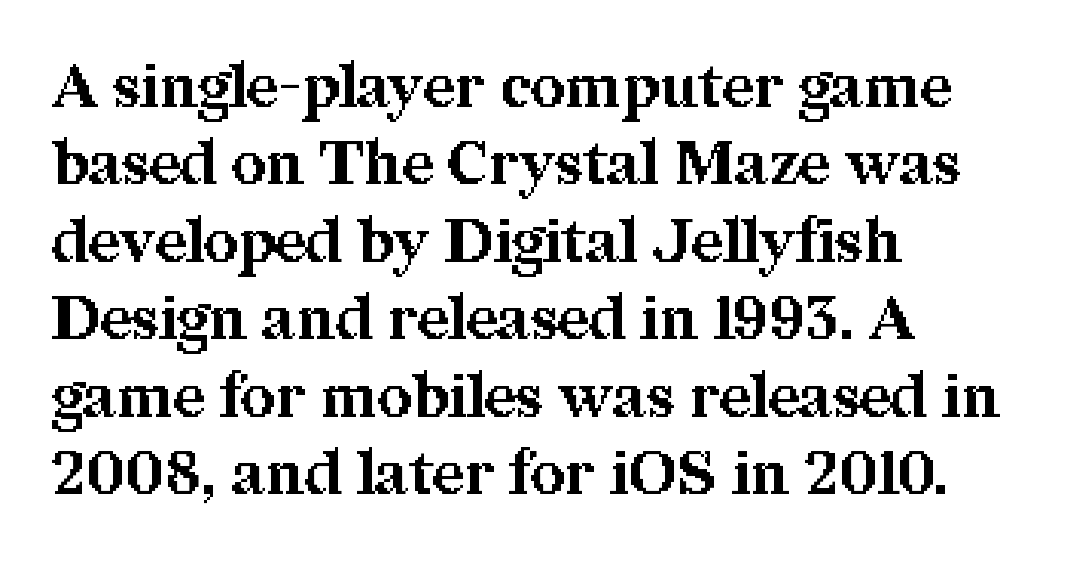
{"serif": "yes", "italic": "no", "bold": "yes", "weight": "bold", "width": "normal", "stroke_contrast": "medium", "x_height": "medium", "monospaced": "no", "underline": "no", "align": "left", "line_spacing": "normal", "line_spacing_ratio": 1.27, "letter_spacing": "normal", "letter_spacing_em": 0.0, "glyph_px": 61}
